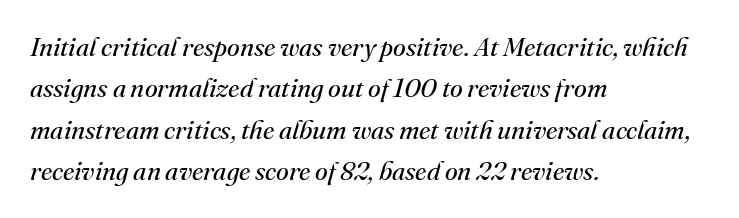
{"italic": "yes", "lean": "right", "slant_degrees": 16, "bold": "no", "underline": "no", "align": "left", "line_spacing": "normal", "line_spacing_ratio": 1.59, "letter_spacing": "normal", "letter_spacing_em": 0.0, "glyph_px": 26}
